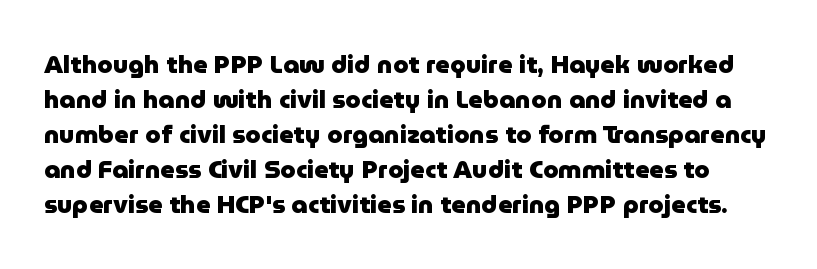
Q: Is the text bold? A: Yes.
Q: Is the text italic (slanted)? A: No, it is upright.
Q: Is the text underlined? A: No.
Q: Is the spacing between letters normal or unusually wide? A: Normal.
Q: Is the spacing between lines tight, normal or loose? A: Normal.
